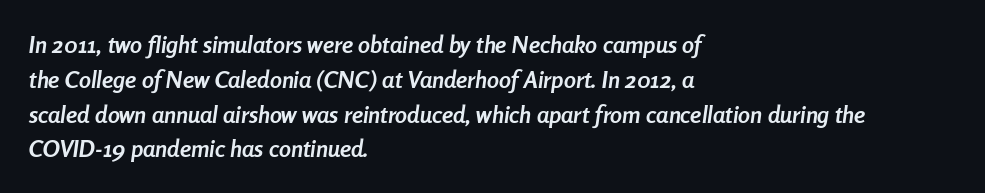
The image shows 24 px bold type, italic (leaning right); set left-aligned, normal line spacing (1.45x), normal letter spacing, not underlined.
